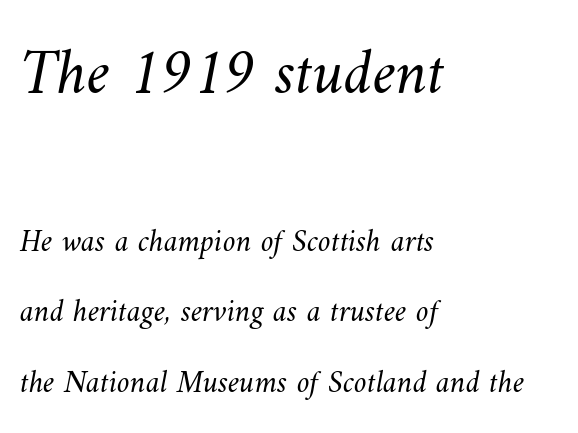
The image shows 65 px light type; set left-aligned, loose line spacing (2.2x), normal letter spacing, not underlined; the first (top) block is 2.03x larger; medium stroke contrast and a small x-height.
